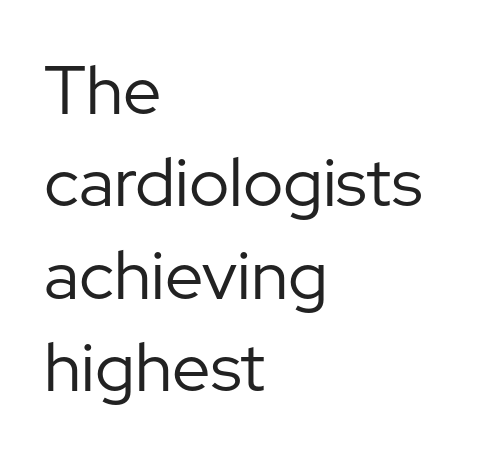
The image shows 68 px regular-weight sans-serif type, upright; set left-aligned, normal line spacing (1.36x), normal letter spacing, not underlined; low stroke contrast and a medium x-height.
